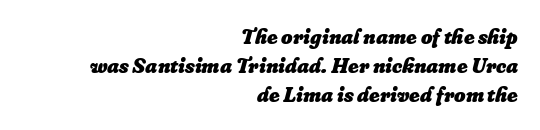
The image shows 22 px bold type, italic (leaning right); set right-aligned, normal line spacing (1.31x), normal letter spacing, not underlined.
